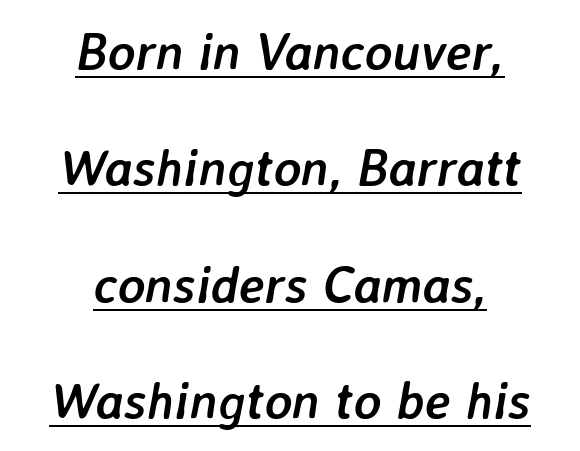
The image shows 52 px semibold type, italic (leaning right); set centered, loose line spacing (2.24x), normal letter spacing, underlined; low stroke contrast and a medium x-height.
